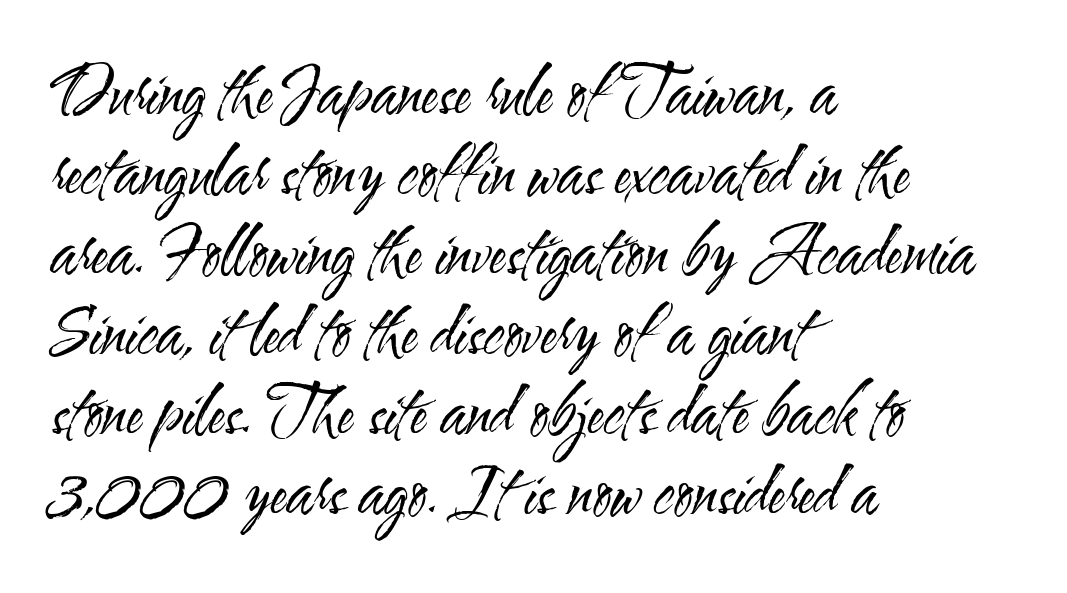
Successive baselines arrive at the customary interval. Letterform terminals end flat and unadorned throughout the passage. The letters sit at their default tracking, neither squeezed nor spread. This sample has the flowing, uneven cadence of proportional lettering.
